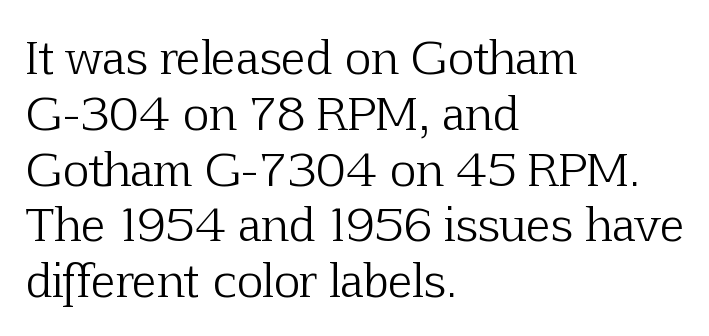
Ordinary non-slanted type is in use. The rendering uses natural spacing where letterforms have individual widths. There is no visible air inserted between adjacent glyphs. One-word summary of the alignment: left. The font is comparable to plain body text, perhaps lighter. Unmarked baselines from the first word to the last.
